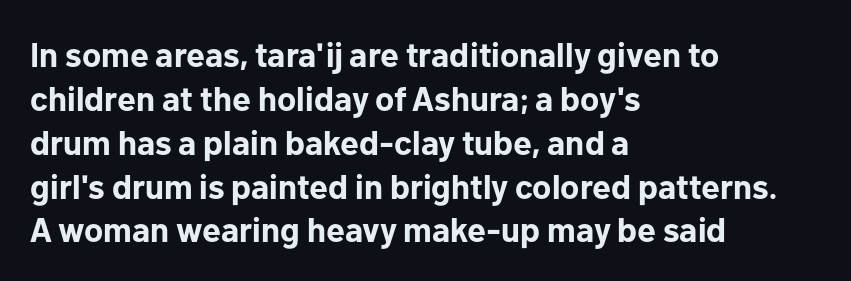
The image shows 34 px bold sans-serif type, upright; set left-aligned, normal line spacing (1.29x), normal letter spacing, not underlined; low stroke contrast and a medium x-height.
